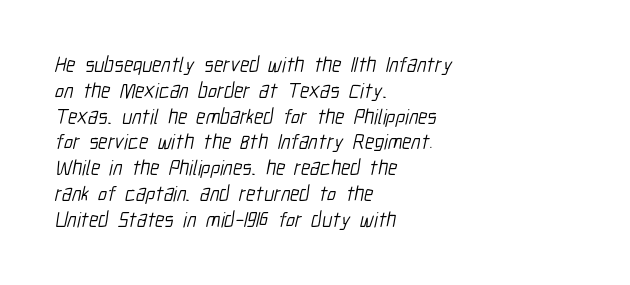
The foot of each line stays bare and open. The characters are drawn with everyday or finer stroke widths. Letter spacing: default. Line beginnings align vertically; line endings do not.
